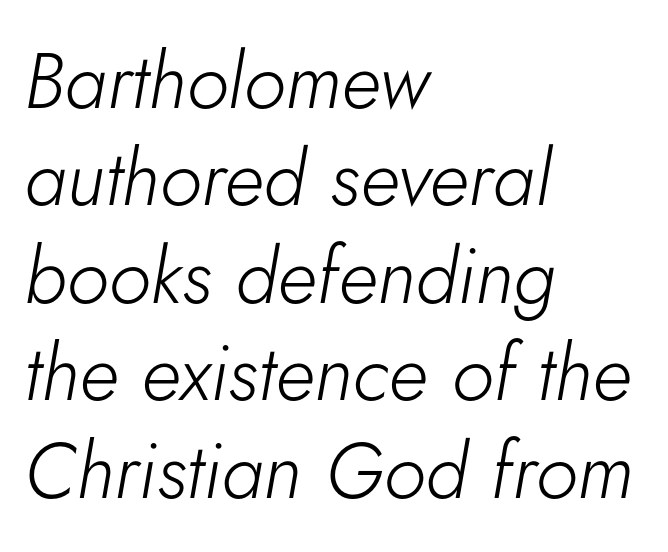
{"italic": "yes", "lean": "right", "slant_degrees": 5, "bold": "no", "weight": "light", "width": "normal", "stroke_contrast": "low", "x_height": "small", "monospaced": "no", "underline": "no", "align": "left", "line_spacing": "normal", "line_spacing_ratio": 1.25, "letter_spacing": "normal", "letter_spacing_em": 0.0, "glyph_px": 78}
